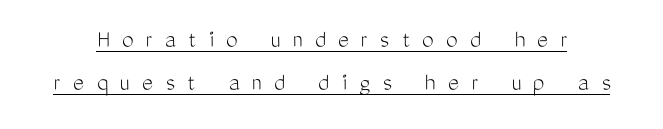
{"italic": "no", "bold": "no", "underline": "yes", "line_spacing": "normal", "line_spacing_ratio": 1.64, "letter_spacing": "wide", "letter_spacing_em": 0.48, "glyph_px": 26}
